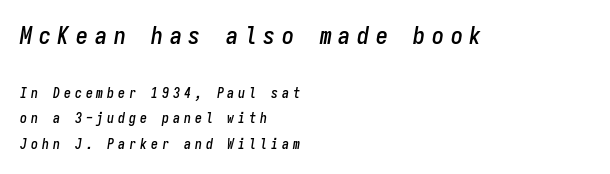
{"italic": "yes", "lean": "right", "slant_degrees": 9, "underline": "no", "align": "left", "line_spacing_ratio": 1.85, "letter_spacing": "wide", "letter_spacing_em": 0.28, "larger_block": "first", "size_ratio": 1.71, "glyph_px": 24}
